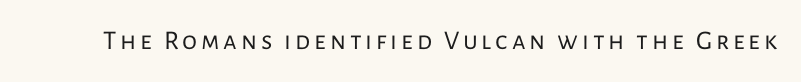
Q: Is the text bold? A: No.
Q: Is the text italic (slanted)? A: No, it is upright.
Q: Is the text underlined? A: No.
